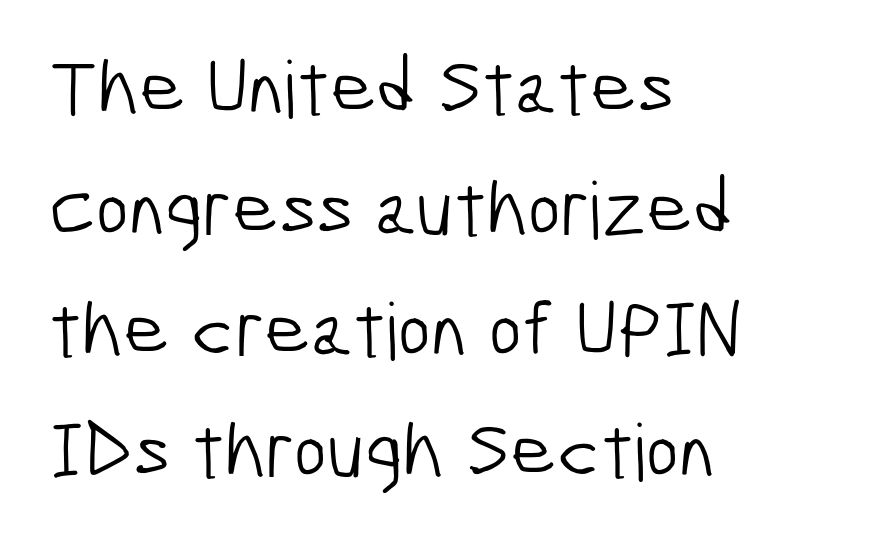
Q: Is the text bold? A: No.
Q: Is the typeface a serif or a sans-serif typeface? A: Sans-serif.
Q: Is the text underlined? A: No.
Q: How is the paragraph aligned? A: Left-aligned.
Q: Is the spacing between letters normal or unusually wide? A: Normal.
Q: Is the spacing between lines tight, normal or loose? A: Normal.
Q: Width (condensed, normal, or wide)? A: Condensed.
Q: Stroke contrast? A: Low.
Q: x-height? A: Medium.
Q: Monospaced? A: No.
